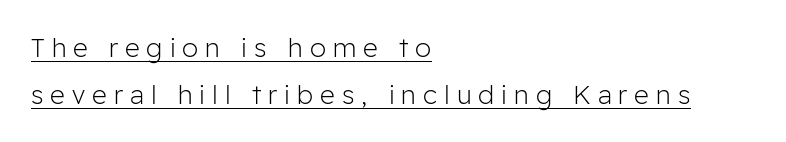
{"italic": "no", "bold": "no", "underline": "yes", "align": "left", "line_spacing_ratio": 1.8, "letter_spacing": "wide", "letter_spacing_em": 0.27, "glyph_px": 26}
